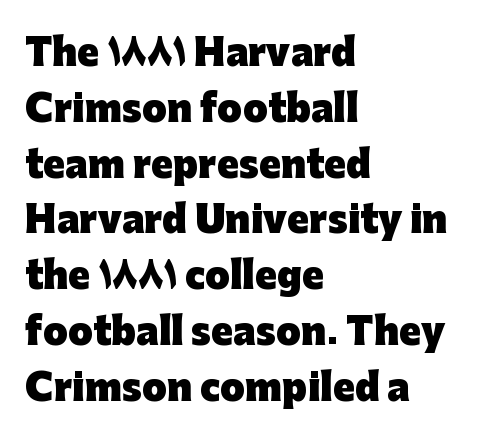
The face used here has the dense, thick strokes of a bold. Reading down the block, your eye returns to a fixed left position each line. A normal amount of white space separates one row of letters from the next. Examine the stroke ends and you'll find no serifs.
